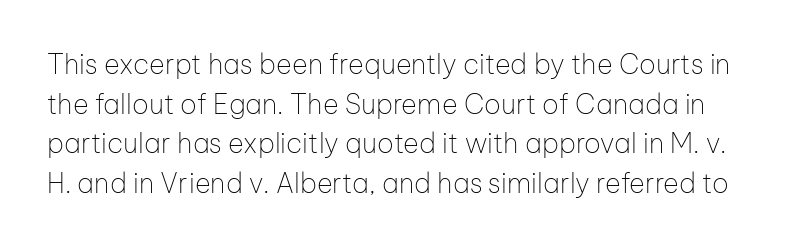
{"italic": "no", "bold": "no", "underline": "no", "line_spacing": "normal", "line_spacing_ratio": 1.47, "letter_spacing": "normal", "letter_spacing_em": 0.0, "glyph_px": 27}
